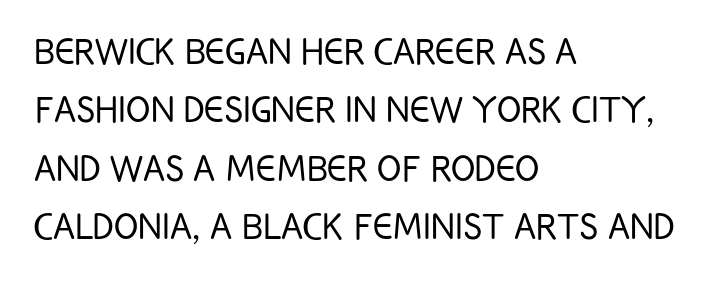
The image shows 45 px light, condensed sans-serif type, upright; set left-aligned, normal line spacing (1.3x), normal letter spacing, not underlined; low stroke contrast and a large x-height.
